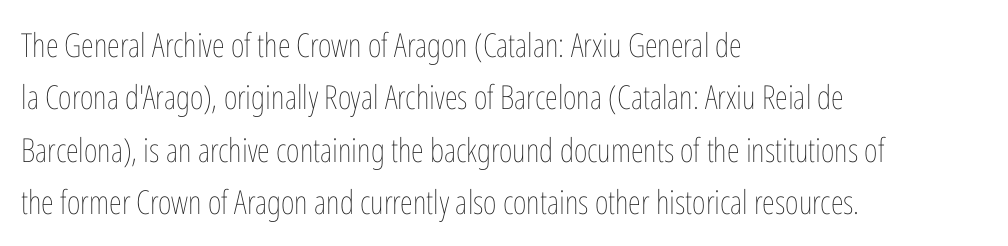
The passage shown is not underscored anywhere. Horizontal bands of white between lines are of average thickness. In terms of letterspacing, this is plain default setting. The letters advance in unequal steps, a hallmark of proportional type.
